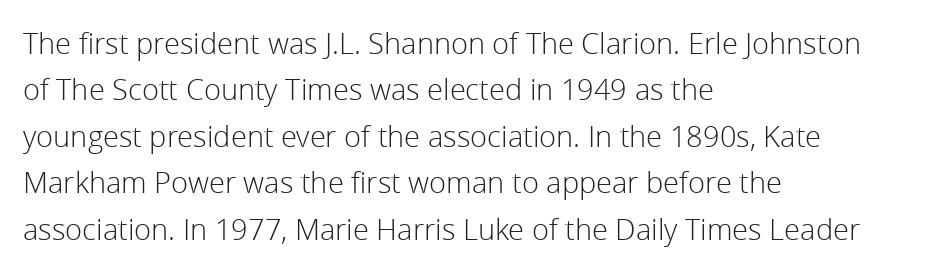
{"serif": "no", "italic": "no", "bold": "no", "weight": "light", "width": "normal", "stroke_contrast": "low", "x_height": "medium", "monospaced": "no", "underline": "no", "align": "left", "line_spacing": "normal", "line_spacing_ratio": 1.6, "letter_spacing": "normal", "letter_spacing_em": 0.0, "glyph_px": 29}
